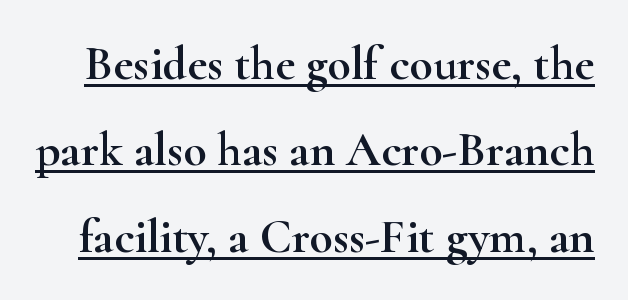
The typeface chosen for these lines features serifs. Spacing verdict: proportional, widths tailored to each character. Caption: lettering with a line underneath. Designer's note — italics off, roman on. You could call the tracking neutral — neither tight nor loose.
